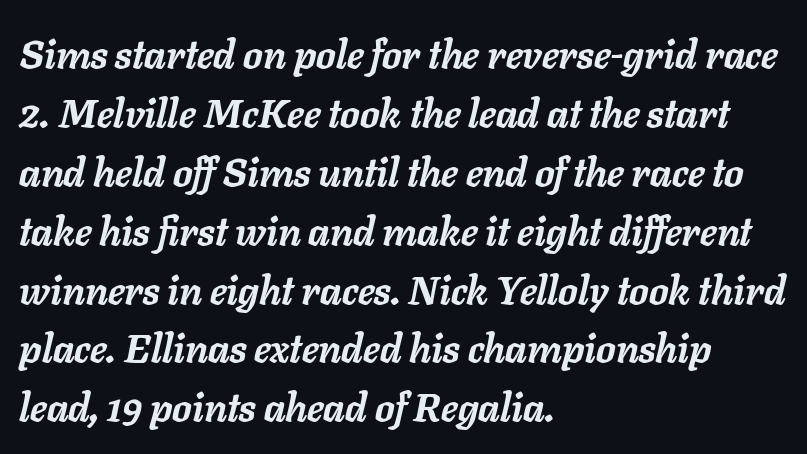
{"italic": "yes", "lean": "right", "slant_degrees": 11, "bold": "yes", "weight": "semibold", "width": "normal", "stroke_contrast": "low", "x_height": "medium", "monospaced": "no", "underline": "no", "align": "left", "line_spacing": "normal", "line_spacing_ratio": 1.51, "letter_spacing": "normal", "letter_spacing_em": 0.0, "glyph_px": 39}
